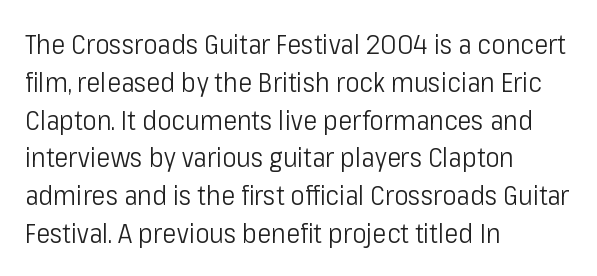
The image shows 27 px text type, upright; set left-aligned, normal line spacing (1.4x), normal letter spacing, not underlined.
